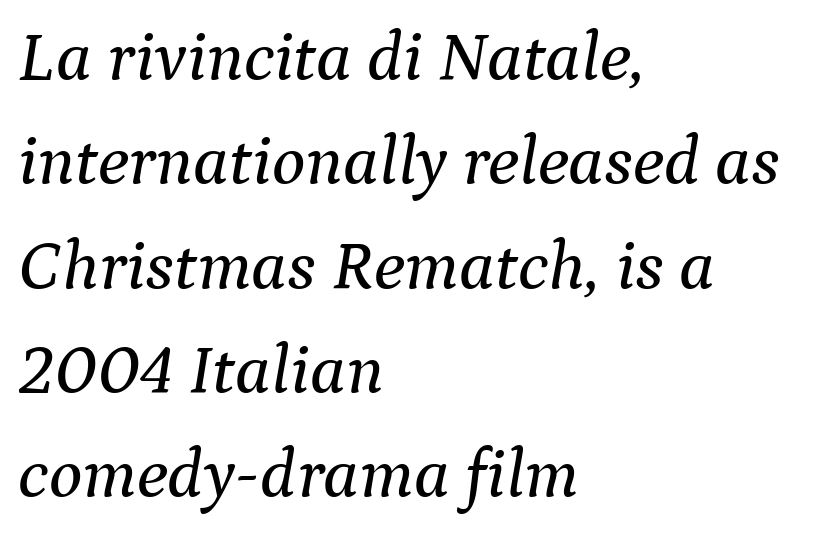
Q: Is the text italic (slanted)? A: Yes, it leans right by about 9 degrees.
Q: Is the typeface a serif or a sans-serif typeface? A: Serif.
Q: Is the text underlined? A: No.
Q: How is the paragraph aligned? A: Left-aligned.
Q: Is the spacing between letters normal or unusually wide? A: Normal.
Q: Is the spacing between lines tight, normal or loose? A: Normal.
Q: Width (condensed, normal, or wide)? A: Normal.
Q: Stroke contrast? A: Medium.
Q: x-height? A: Medium.
Q: Monospaced? A: No.
